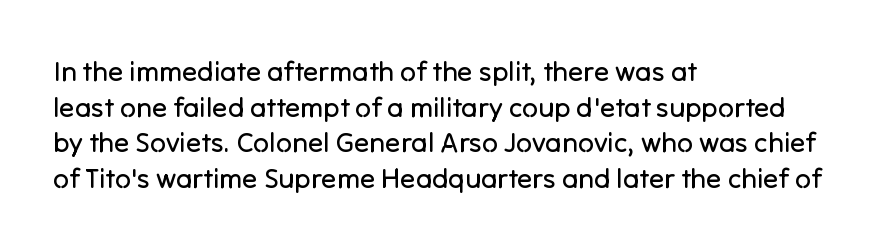
The image shows 28 px regular-weight sans-serif type, upright; set left-aligned, normal line spacing (1.27x), normal letter spacing, not underlined; low stroke contrast and a medium x-height.
